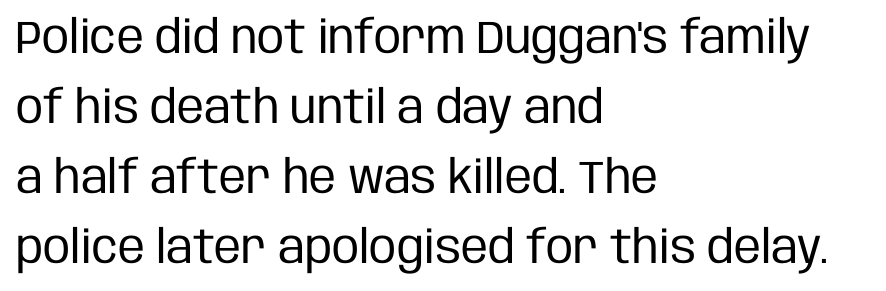
The image shows 46 px regular-weight, condensed sans-serif type, upright; set left-aligned, normal line spacing (1.52x), normal letter spacing, not underlined; low stroke contrast and a large x-height.
